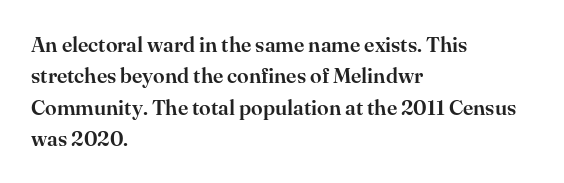
Q: Is the text italic (slanted)? A: No, it is upright.
Q: Is the text underlined? A: No.
Q: How is the paragraph aligned? A: Left-aligned.
Q: Is the spacing between letters normal or unusually wide? A: Normal.
Q: Is the spacing between lines tight, normal or loose? A: Normal.
